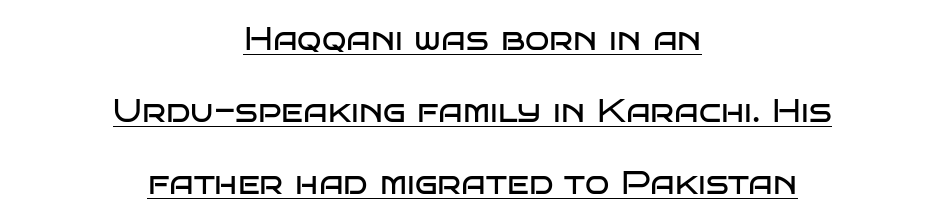
Q: Is the text bold? A: No.
Q: Is the text italic (slanted)? A: No, it is upright.
Q: Is the typeface a serif or a sans-serif typeface? A: Sans-serif.
Q: Is the text underlined? A: Yes.
Q: How is the paragraph aligned? A: Centered.
Q: Is the spacing between letters normal or unusually wide? A: Normal.
Q: Is the spacing between lines tight, normal or loose? A: Loose.
Q: Width (condensed, normal, or wide)? A: Wide.
Q: Stroke contrast? A: Low.
Q: x-height? A: Large.
Q: Monospaced? A: No.
